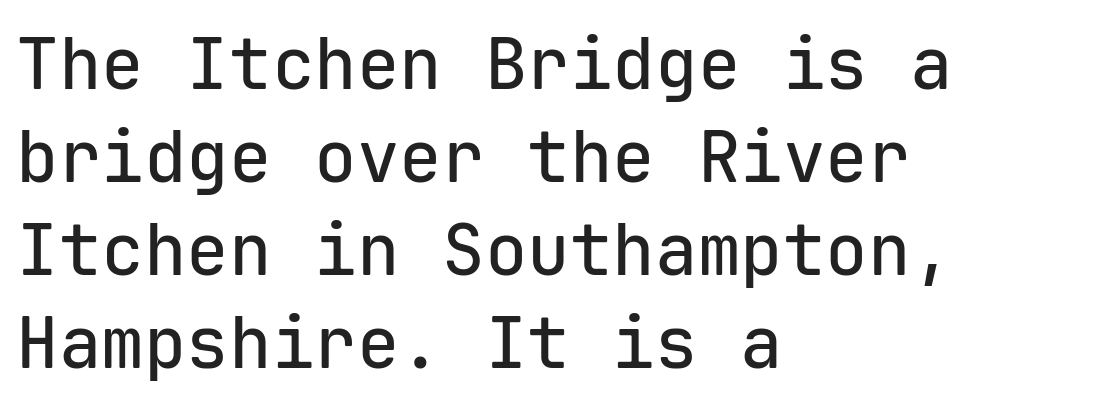
I'd call this a sans setting — the letters go barefoot. The rendering uses typewriter-style spacing with identical character cells. Regarding leading, the lines here are spaced in the standard way. The tracking reads as untouched default to a designer's eye. The lettering stays uniformly vertical, giving the passage a roman look. Only glyphs here, with clear space below each row.
